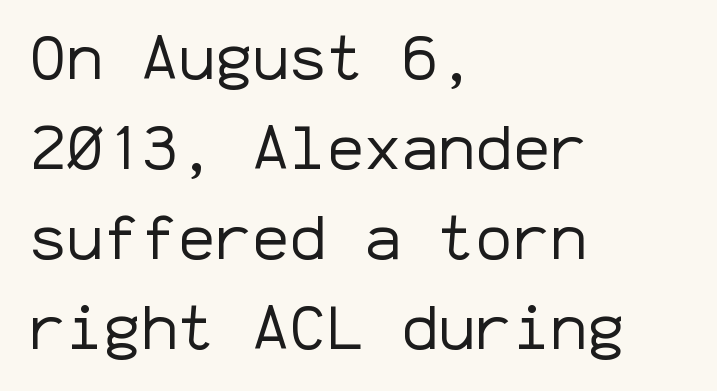
Vertical spacing — default. Vertical stems look standard width or narrower in stroke. The space beneath each line is pristine and unruled. Line beginnings align vertically; line endings do not. Upright lettering throughout. The tracking reads as untouched default to a designer's eye.
